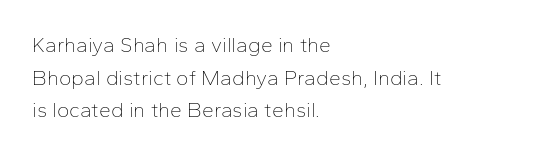
Q: Is the text bold? A: No.
Q: Is the text italic (slanted)? A: No, it is upright.
Q: Is the text underlined? A: No.
Q: How is the paragraph aligned? A: Left-aligned.
Q: Is the spacing between letters normal or unusually wide? A: Normal.
Q: Is the spacing between lines tight, normal or loose? A: Normal.
